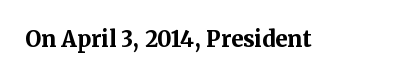
Short note: letters normally spaced. Words float on clear page, feet unadorned. The letters stand upright; this is a roman face. Heavy, bold letterforms.
